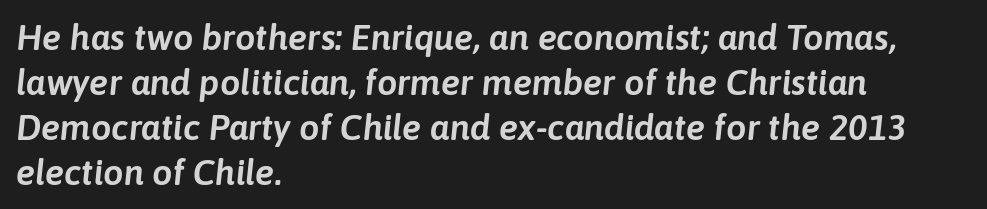
Q: Is the text italic (slanted)? A: Yes, it leans right by about 6 degrees.
Q: Is the text underlined? A: No.
Q: How is the paragraph aligned? A: Left-aligned.
Q: Is the spacing between letters normal or unusually wide? A: Normal.
Q: Is the spacing between lines tight, normal or loose? A: Normal.
Q: Width (condensed, normal, or wide)? A: Normal.
Q: Stroke contrast? A: Low.
Q: x-height? A: Medium.
Q: Monospaced? A: No.
